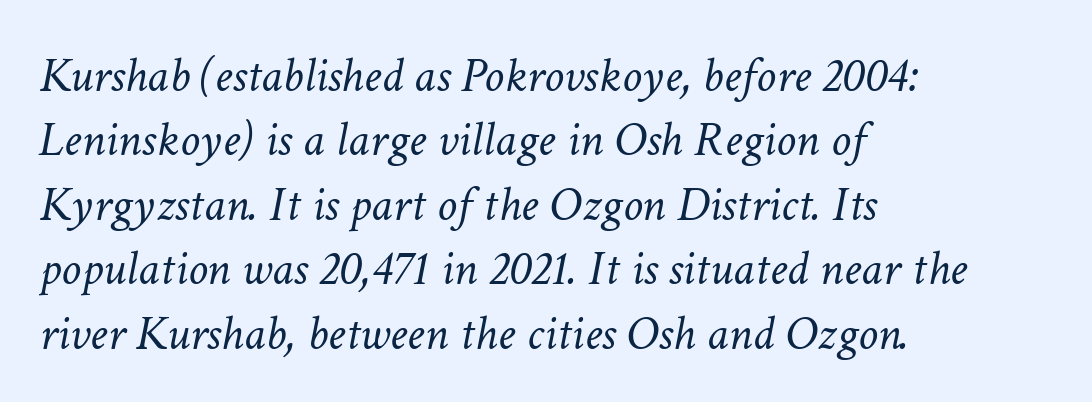
The image shows 50 px light type, italic (leaning right); set left-aligned, normal line spacing (1.29x), normal letter spacing, not underlined; low stroke contrast and a medium x-height.
